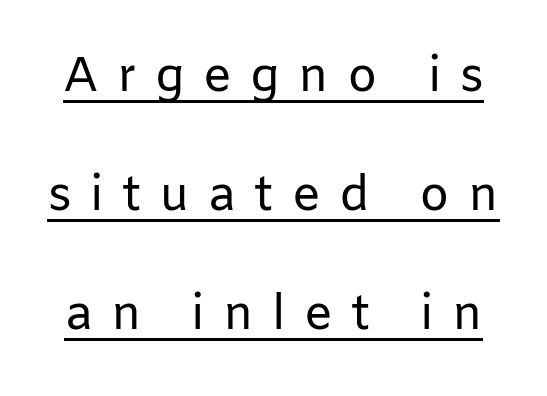
{"serif": "no", "italic": "no", "bold": "no", "weight": "regular", "width": "normal", "stroke_contrast": "low", "x_height": "medium", "monospaced": "no", "underline": "yes", "line_spacing": "loose", "line_spacing_ratio": 2.48, "letter_spacing": "wide", "letter_spacing_em": 0.38, "glyph_px": 48}
